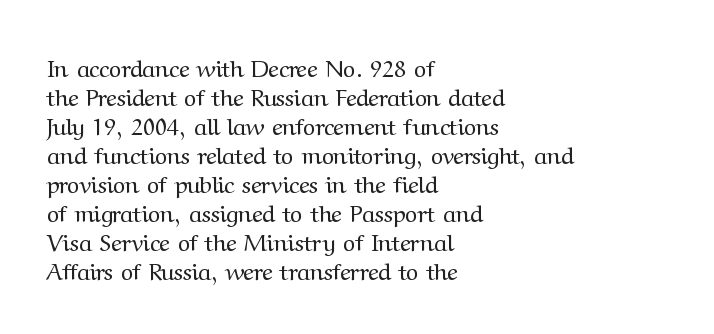
The image shows 24 px text type, upright; set left-aligned, line spacing 1.21x, normal letter spacing, not underlined.
